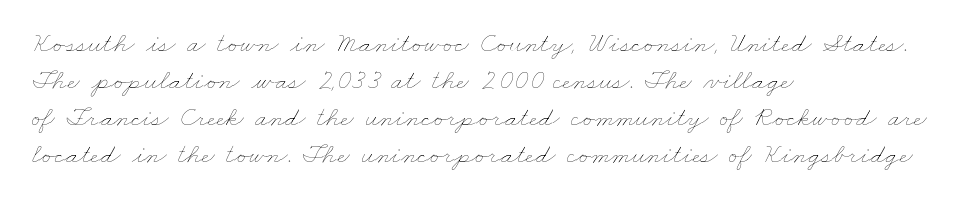
The image shows 28 px thin, wide type; set left-aligned, normal line spacing (1.32x), normal letter spacing, not underlined; low stroke contrast and a small x-height.
